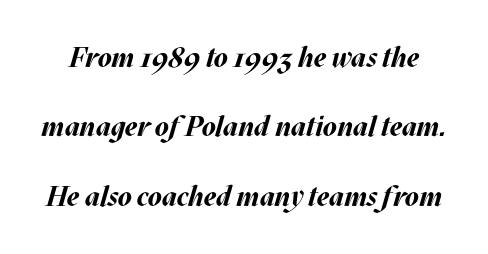
Q: Is the text bold? A: Yes.
Q: Is the text italic (slanted)? A: Yes, it leans right by about 17 degrees.
Q: Is the text underlined? A: No.
Q: Is the spacing between letters normal or unusually wide? A: Normal.
Q: Is the spacing between lines tight, normal or loose? A: Loose.
Q: Width (condensed, normal, or wide)? A: Normal.
Q: Stroke contrast? A: Medium.
Q: x-height? A: Large.
Q: Monospaced? A: No.
